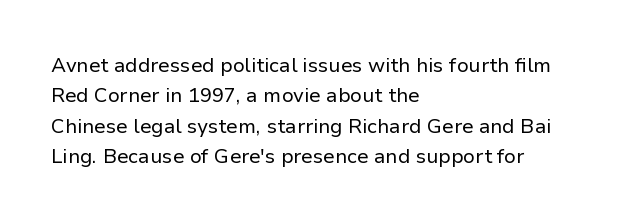
{"italic": "no", "bold": "no", "underline": "no", "align": "left", "line_spacing": "normal", "line_spacing_ratio": 1.52, "letter_spacing": "normal", "letter_spacing_em": 0.0, "glyph_px": 20}
